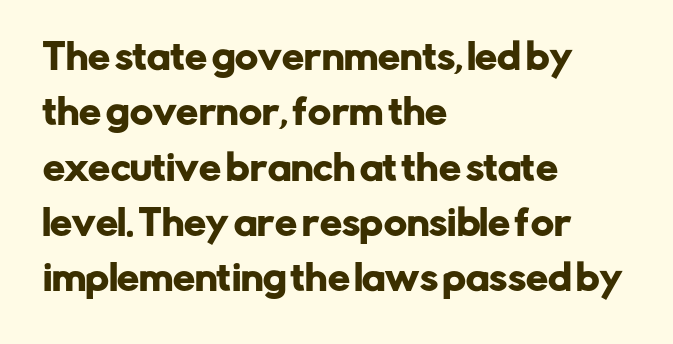
Q: Is the text italic (slanted)? A: No, it is upright.
Q: Is the typeface a serif or a sans-serif typeface? A: Sans-serif.
Q: Is the text underlined? A: No.
Q: How is the paragraph aligned? A: Left-aligned.
Q: Is the spacing between letters normal or unusually wide? A: Normal.
Q: Is the spacing between lines tight, normal or loose? A: Normal.
Q: Width (condensed, normal, or wide)? A: Normal.
Q: Stroke contrast? A: Low.
Q: x-height? A: Medium.
Q: Monospaced? A: No.
